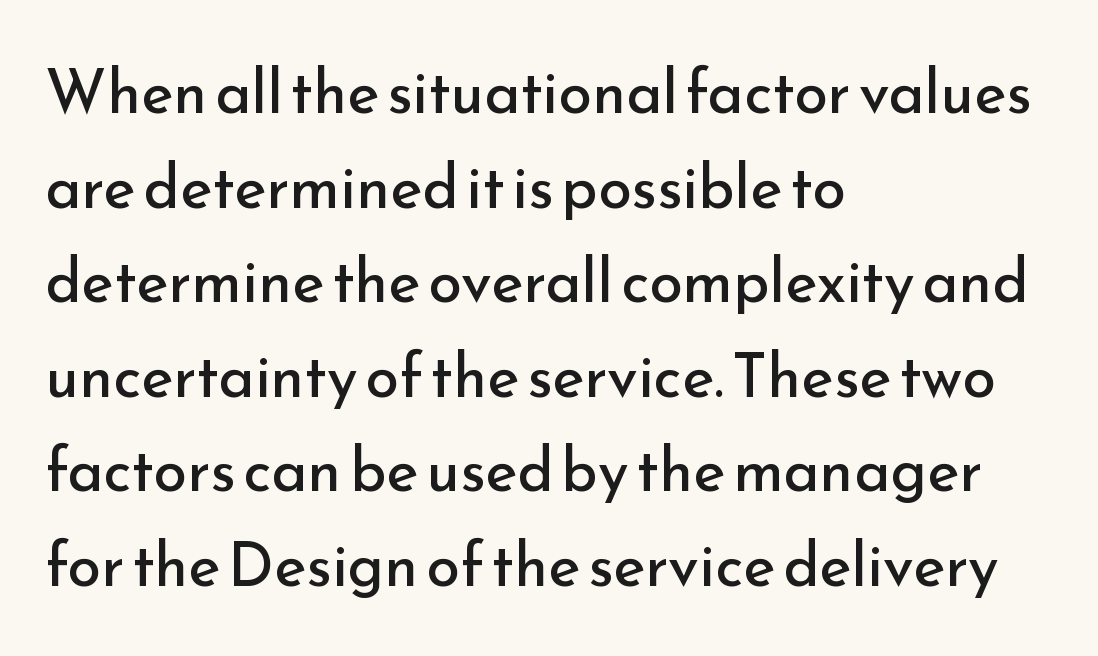
The face looks like a standard text weight, possibly lighter. The face used here is proportionally spaced, like ordinary book or web type. This is the regular roman posture of the typeface. Standard letterfit; no display-style spreading of the glyphs. Note: no serifs on the glyphs. Vertically, the passage feels balanced, rows spaced as you'd expect.
